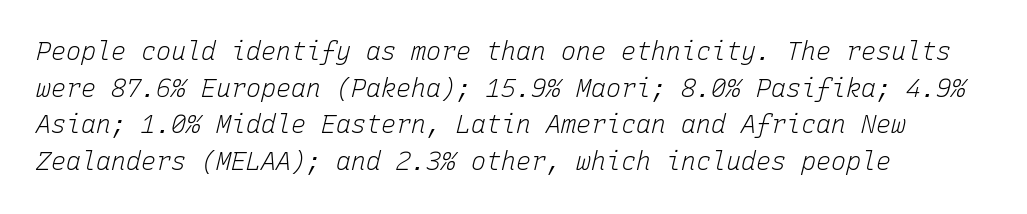
The image shows 25 px text type, italic (leaning right); set left-aligned, normal line spacing (1.47x), normal letter spacing, not underlined.
